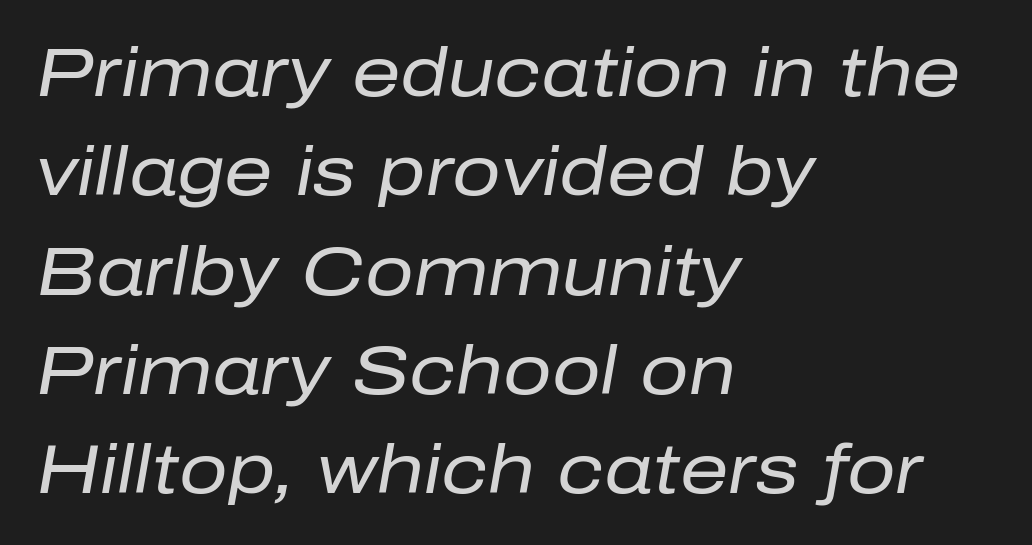
Quick note: interline space is typical. Does the copy run flush right? No — it runs flush left. Character widths vary here, with narrow letters taking less room than wide ones. Nobody touched the tracking dial on this one. The face looks like a standard text weight, possibly lighter.
